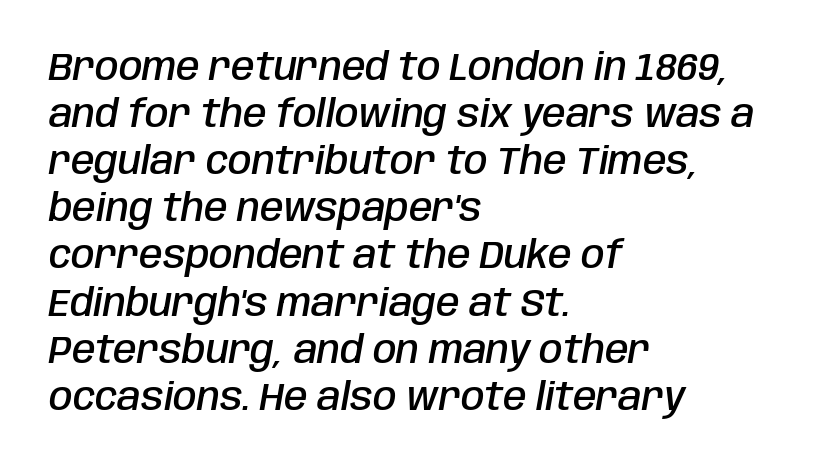
The image shows 38 px semibold, condensed type, italic (leaning right); set left-aligned, line spacing 1.24x, normal letter spacing, not underlined; low stroke contrast and a large x-height.
